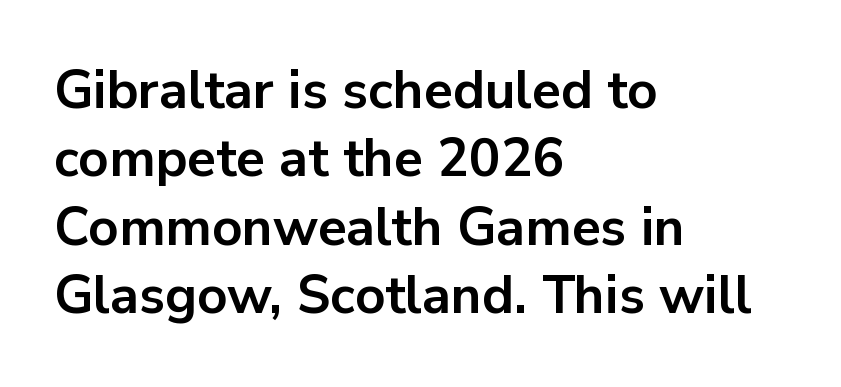
{"serif": "no", "italic": "no", "bold": "yes", "weight": "bold", "width": "normal", "stroke_contrast": "low", "x_height": "medium", "monospaced": "no", "underline": "no", "align": "left", "line_spacing": "normal", "line_spacing_ratio": 1.29, "letter_spacing": "normal", "letter_spacing_em": 0.0, "glyph_px": 53}
